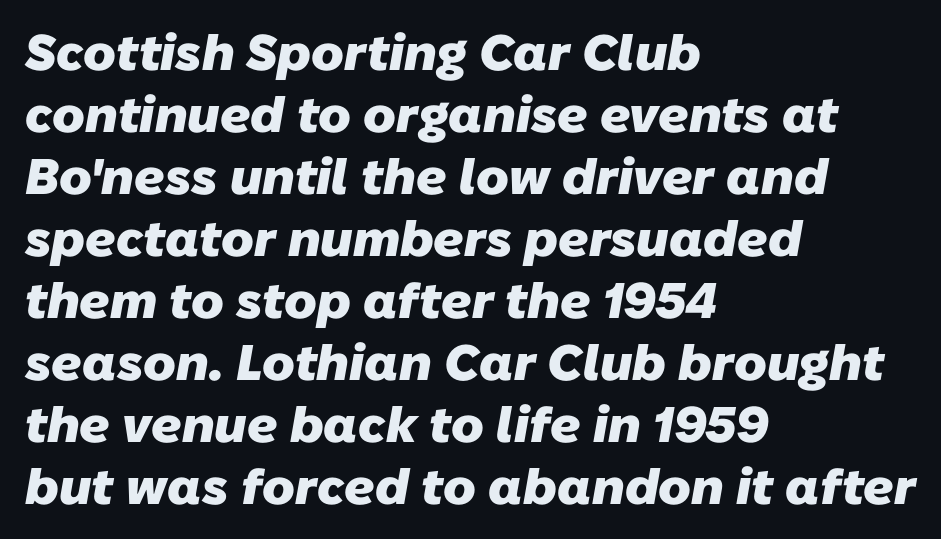
Q: Is the text bold? A: Yes.
Q: Is the typeface a serif or a sans-serif typeface? A: Sans-serif.
Q: Is the text underlined? A: No.
Q: How is the paragraph aligned? A: Left-aligned.
Q: Is the spacing between letters normal or unusually wide? A: Normal.
Q: Width (condensed, normal, or wide)? A: Normal.
Q: Stroke contrast? A: Low.
Q: x-height? A: Medium.
Q: Monospaced? A: No.
